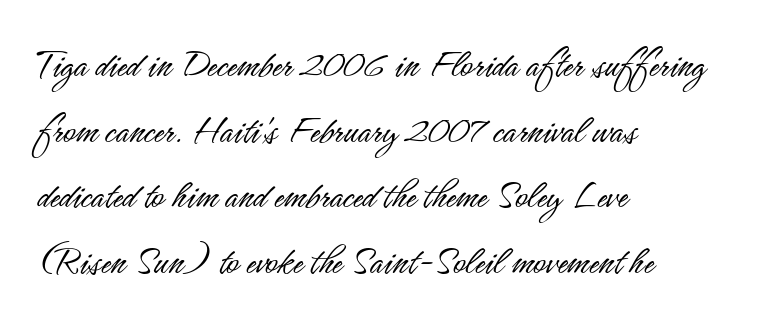
The image shows 42 px light, condensed sans-serif type; set left-aligned, normal line spacing (1.56x), normal letter spacing, not underlined; low stroke contrast and a small x-height.
